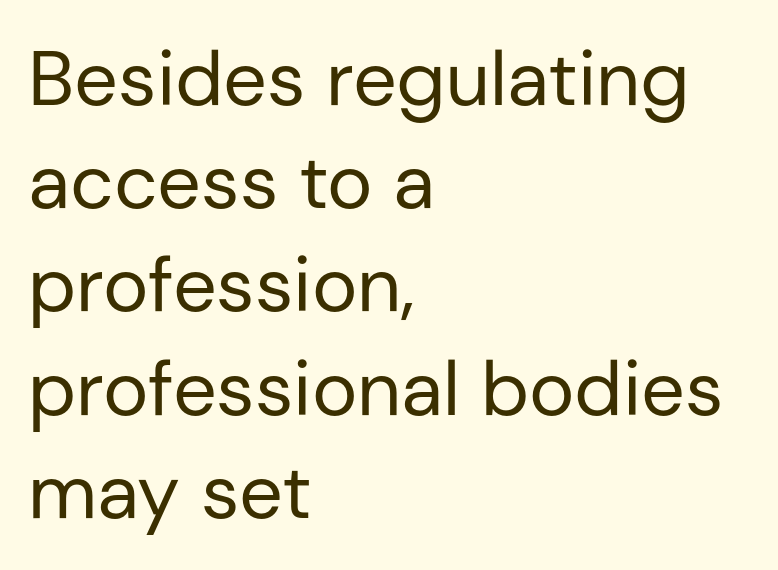
All the whitespace from short lines collects on the right. The rendering uses natural spacing where letterforms have individual widths. The passage shown is typeset with a sans-serif family. Baseline-to-baseline distance is the conventional proportion of letter height. If you drew a line through each stem, it would be perfectly vertical.
